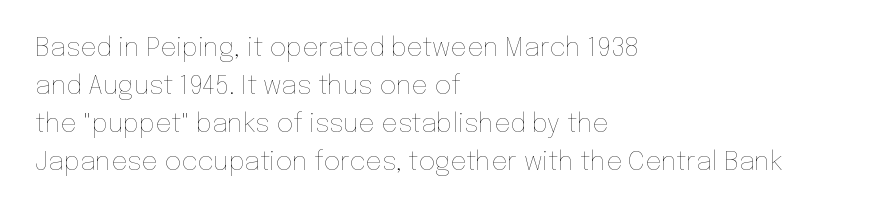
Visually the block forms a straight wall on the left and a jagged coastline on the right. Caption: standard tracking, unaltered. The type sits square on the baseline with zero lean. Weight: not bold — regular or lighter.
